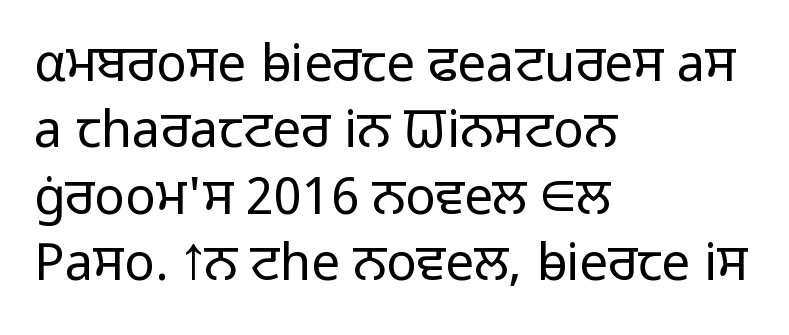
Where is the straight margin? On the left. Ordinary non-slanted type is in use. The weight tops out at a normal text grade. Does the leading feel generous? No, just average. Is the letter spacing exaggerated? No — it looks like the ordinary default.
